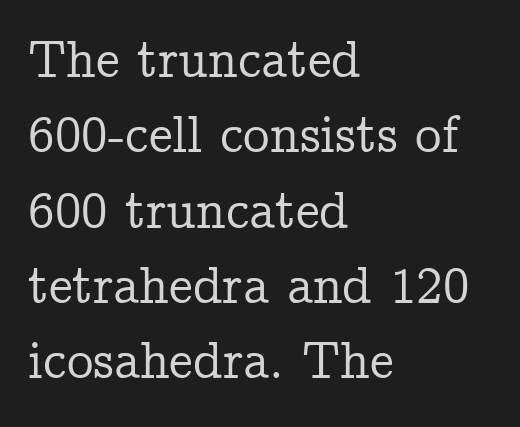
Q: Is the text italic (slanted)? A: No, it is upright.
Q: Is the typeface a serif or a sans-serif typeface? A: Serif.
Q: Is the text underlined? A: No.
Q: How is the paragraph aligned? A: Left-aligned.
Q: Is the spacing between letters normal or unusually wide? A: Normal.
Q: Is the spacing between lines tight, normal or loose? A: Normal.
Q: Width (condensed, normal, or wide)? A: Normal.
Q: Stroke contrast? A: Low.
Q: x-height? A: Medium.
Q: Monospaced? A: No.
